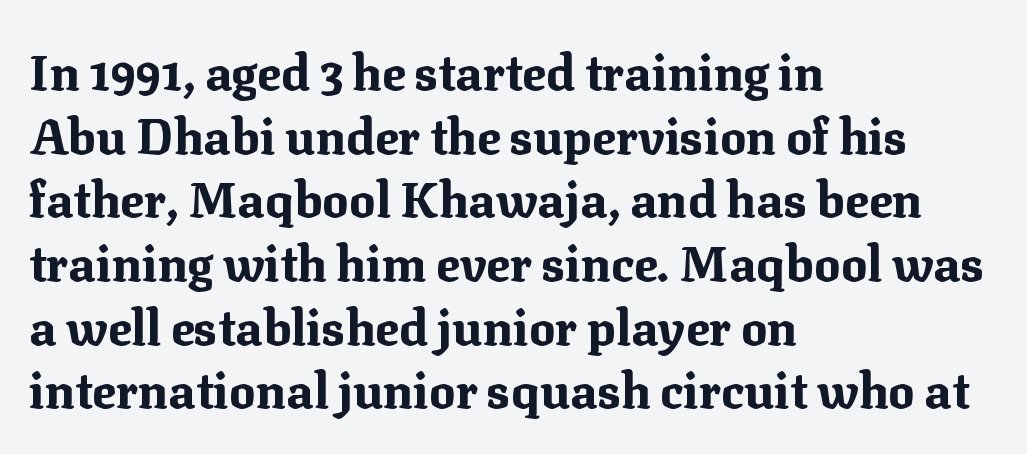
The image shows 49 px bold serif type, upright; set left-aligned, normal line spacing (1.3x), normal letter spacing, not underlined; medium stroke contrast and a medium x-height.
